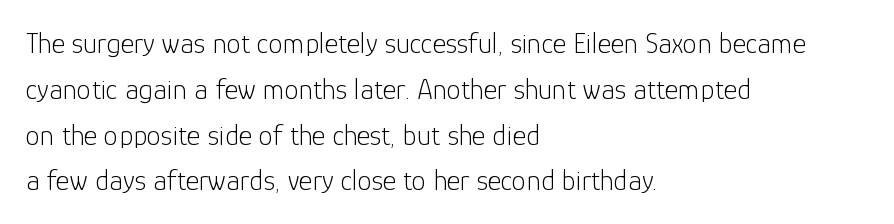
Q: Is the text bold? A: No.
Q: Is the text italic (slanted)? A: No, it is upright.
Q: Is the typeface a serif or a sans-serif typeface? A: Sans-serif.
Q: Is the text underlined? A: No.
Q: How is the paragraph aligned? A: Left-aligned.
Q: Is the spacing between letters normal or unusually wide? A: Normal.
Q: Is the spacing between lines tight, normal or loose? A: Normal.
Q: Width (condensed, normal, or wide)? A: Normal.
Q: Stroke contrast? A: Low.
Q: x-height? A: Medium.
Q: Monospaced? A: No.
